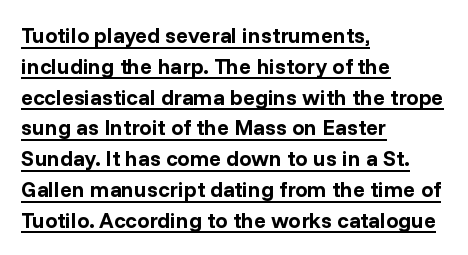
{"italic": "no", "bold": "yes", "underline": "yes", "align": "left", "line_spacing": "normal", "line_spacing_ratio": 1.4, "letter_spacing": "normal", "letter_spacing_em": 0.0, "glyph_px": 22}
